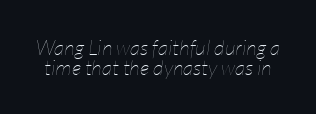
Standard letterfit; no display-style spreading of the glyphs. The text carries the slant typical of an italic or oblique font. Descenders are the only things crossing below the line. Reading down the column, the eye jumps only a short way to each next line.
